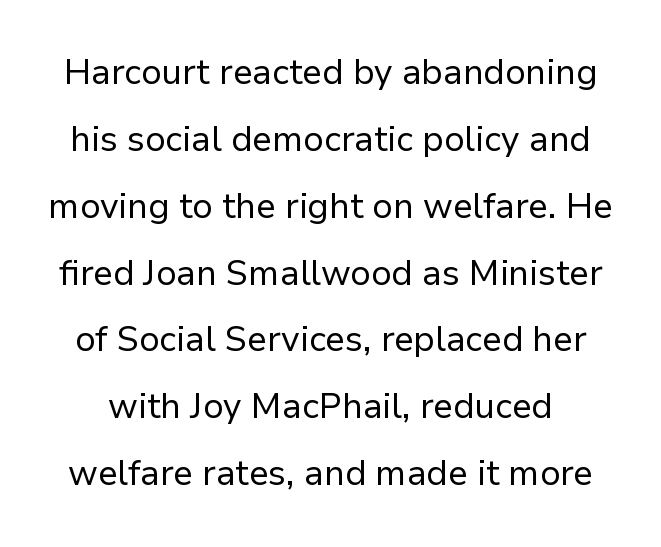
The image shows 35 px regular-weight sans-serif type, upright; set loose line spacing (1.91x), normal letter spacing, not underlined; low stroke contrast and a medium x-height.
